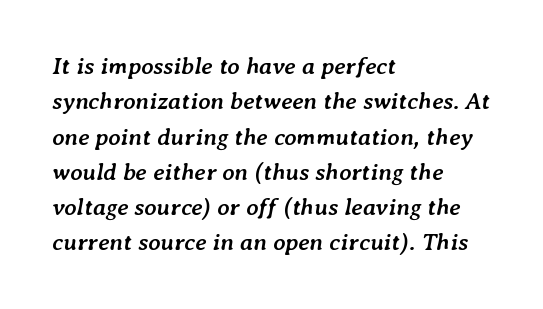
{"italic": "yes", "lean": "right", "slant_degrees": 7, "bold": "yes", "underline": "no", "align": "left", "line_spacing": "normal", "line_spacing_ratio": 1.47, "letter_spacing": "normal", "letter_spacing_em": 0.0, "glyph_px": 24}
